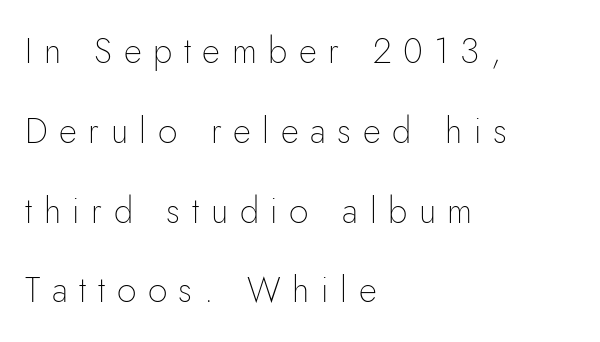
Q: Is the text bold? A: No.
Q: Is the text italic (slanted)? A: No, it is upright.
Q: Is the typeface a serif or a sans-serif typeface? A: Sans-serif.
Q: Is the text underlined? A: No.
Q: How is the paragraph aligned? A: Left-aligned.
Q: Is the spacing between letters normal or unusually wide? A: Unusually wide.
Q: Is the spacing between lines tight, normal or loose? A: Loose.
Q: Width (condensed, normal, or wide)? A: Normal.
Q: Stroke contrast? A: Low.
Q: x-height? A: Small.
Q: Monospaced? A: No.
